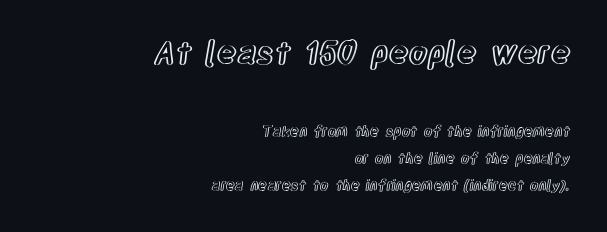
{"width": "condensed", "x_height": "large", "monospaced": "no", "underline": "no", "align": "right", "line_spacing": "loose", "line_spacing_ratio": 1.96, "letter_spacing": "normal", "letter_spacing_em": 0.0, "larger_block": "first", "size_ratio": 2.21, "glyph_px": 31}
